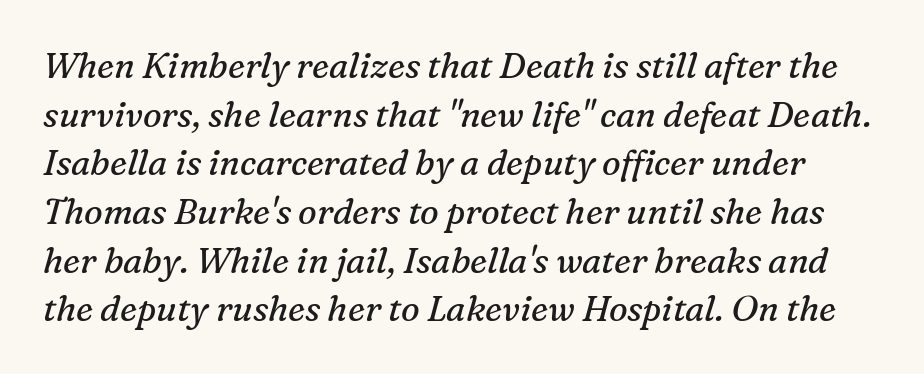
The image shows 35 px regular-weight serif type, italic (leaning right); set normal line spacing (1.39x), normal letter spacing, not underlined; medium stroke contrast and a medium x-height.
